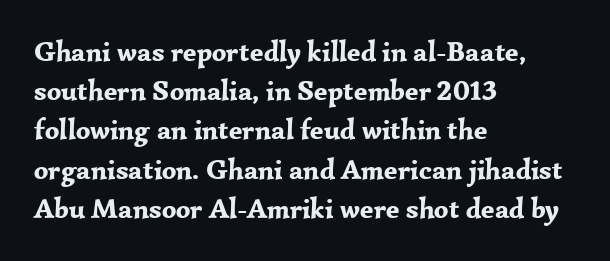
A student would call this left alignment; a typographer would say flush left, rag right. How would I describe the line gaps? Plain and ordinary. Proportional: the letters do not fall into vertical columns. The glyphs are unaccompanied by any horizontal stroke below them.
